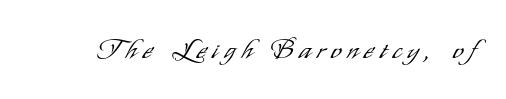
{"bold": "no", "underline": "no", "letter_spacing": "wide", "letter_spacing_em": 0.23, "glyph_px": 27}
